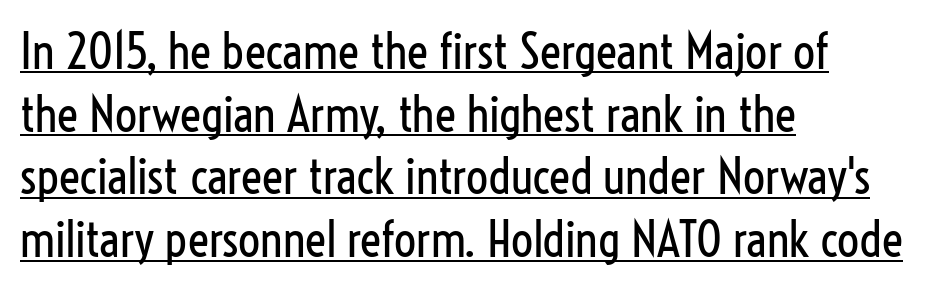
Decoration check: the copy is underlined. The cut favours lightness, reaching ordinary text weight at its darkest. Tracking value appears to be zero — textbook default spacing. Layout note: lines flush left.
